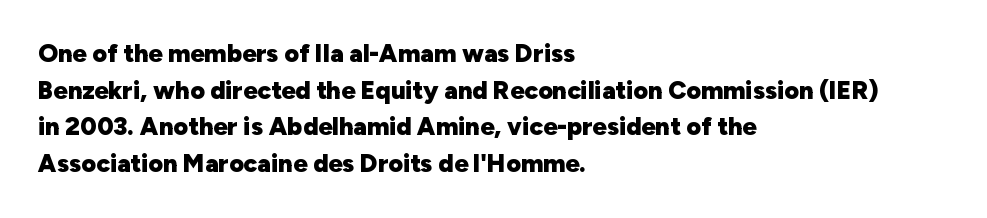
Compared with an ordinary text face, these strokes are far heavier — a full bold. Tall strokes in this sample are plumb rather than angled. Reading down the block, your eye returns to a fixed left position each line. The space directly below the letters is spotless. Leading matches the norm, producing a regular column. The type is set solid horizontally, with unmodified tracking.
